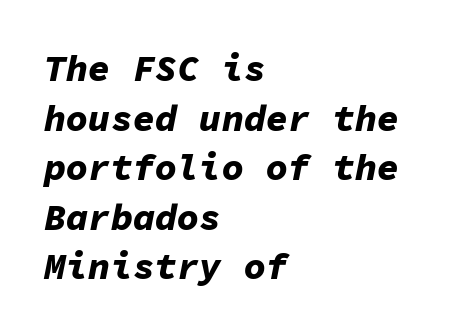
The image shows 37 px bold type, italic (leaning right), monospaced; set left-aligned, normal line spacing (1.34x), normal letter spacing, not underlined; low stroke contrast and a medium x-height.
